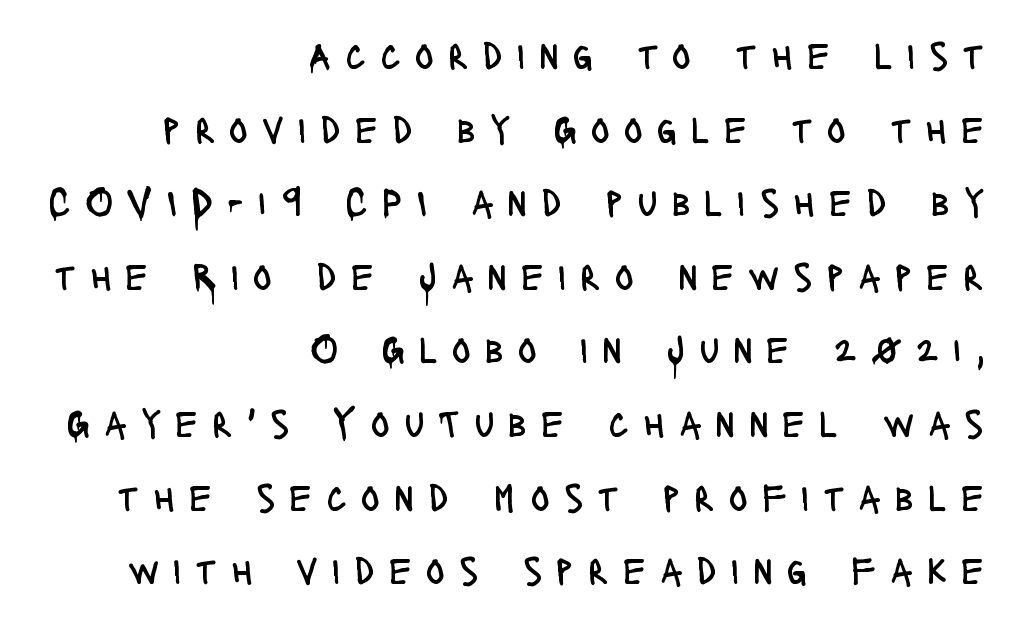
Does the lettering tilt? It doesn't — this is upright. Caption: face not bold, strokes unweighted. A clean baseline with only descenders dipping below it. Is this a sans? Yes — the strokes have no serifs.
